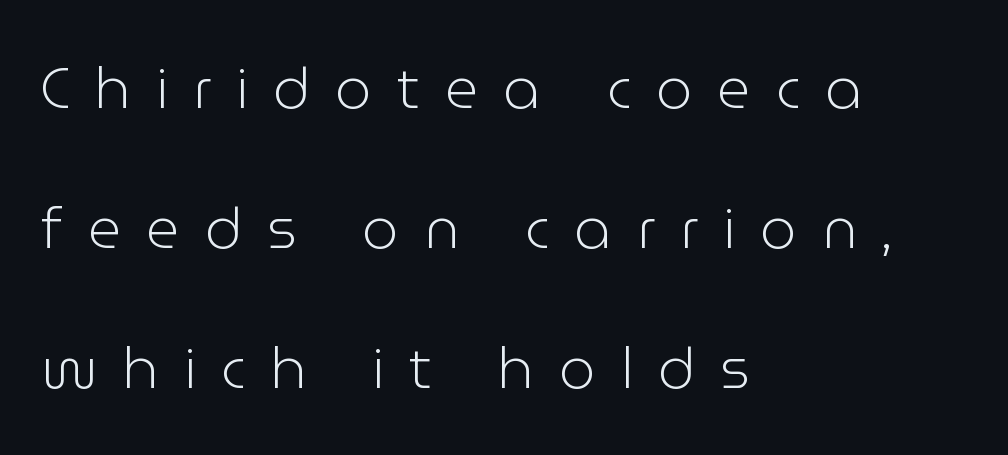
The image shows 58 px light sans-serif type, upright; set left-aligned, loose line spacing (2.41x), unusually wide letter spacing (+0.43 em), not underlined; low stroke contrast and a medium x-height.
